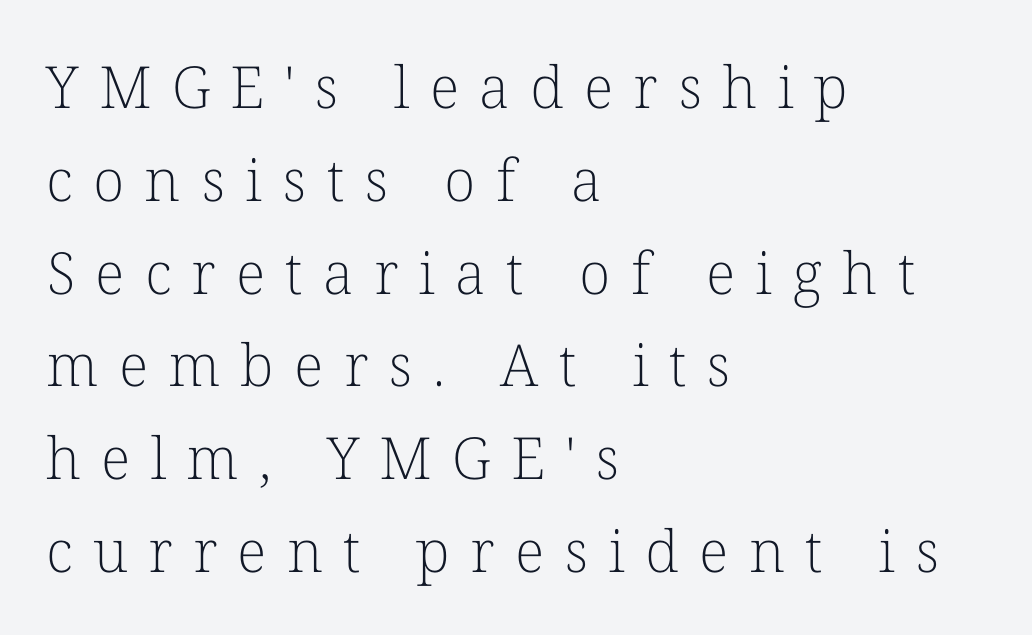
The image shows 58 px light serif type, upright; set left-aligned, normal line spacing (1.6x), unusually wide letter spacing (+0.35 em), not underlined; low stroke contrast and a medium x-height.
